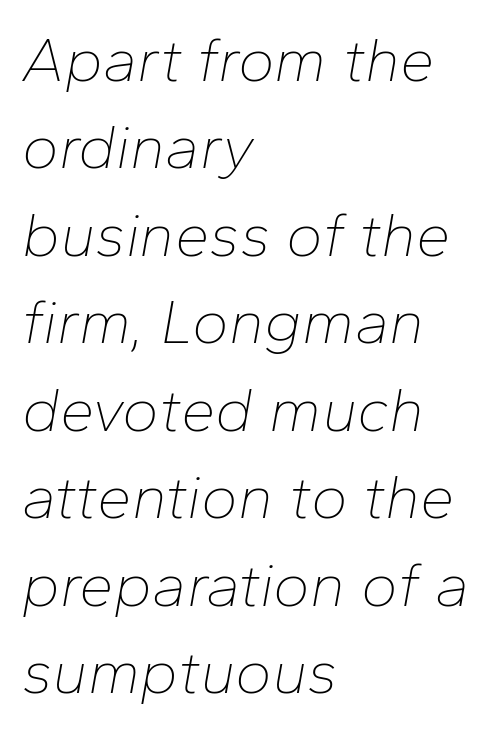
Beneath every word, the page is bare. A light-to-regular cut is what we see here. Visually the block forms a straight wall on the left and a jagged coastline on the right. These lines are rendered in a variable-pitch font. Standard letterfit; no display-style spreading of the glyphs. Does the lettering tilt? It does — this is italic.
